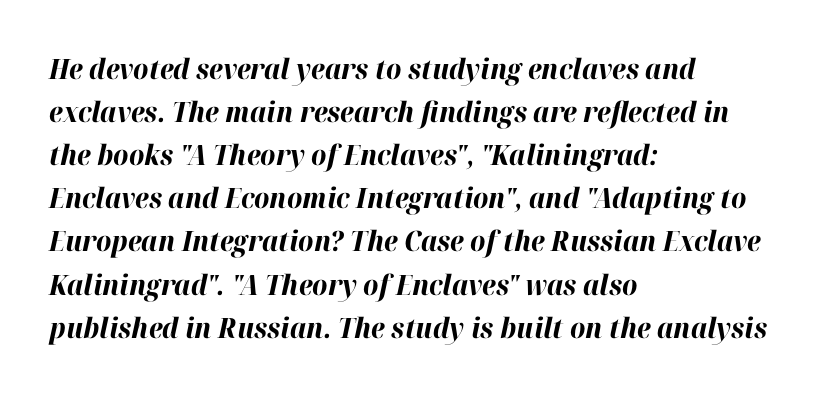
The image shows 28 px bold type, italic (leaning right); set left-aligned, normal line spacing (1.54x), normal letter spacing, not underlined; high stroke contrast and a medium x-height.
